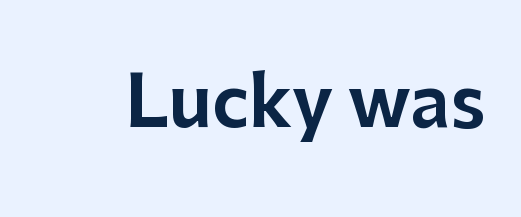
{"serif": "no", "italic": "no", "width": "normal", "stroke_contrast": "low", "x_height": "medium", "monospaced": "no", "underline": "no", "letter_spacing": "normal", "letter_spacing_em": 0.0, "glyph_px": 69}
